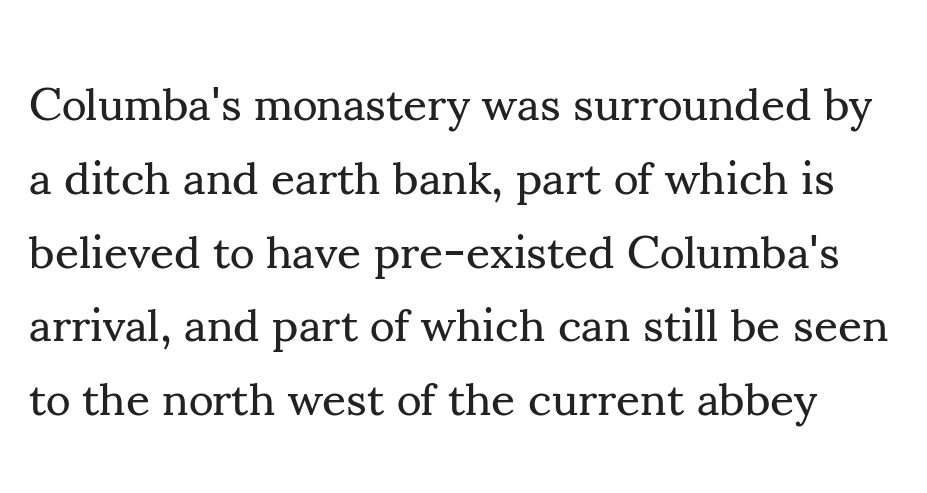
Q: Is the text bold? A: No.
Q: Is the text italic (slanted)? A: No, it is upright.
Q: Is the typeface a serif or a sans-serif typeface? A: Serif.
Q: Is the text underlined? A: No.
Q: Is the spacing between letters normal or unusually wide? A: Normal.
Q: Is the spacing between lines tight, normal or loose? A: Normal.
Q: Width (condensed, normal, or wide)? A: Normal.
Q: Stroke contrast? A: Medium.
Q: x-height? A: Small.
Q: Monospaced? A: No.
